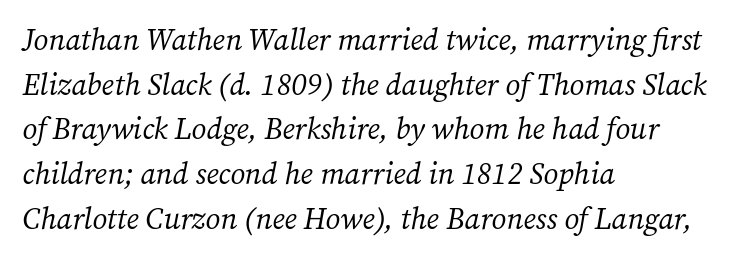
Q: Is the text bold? A: No.
Q: Is the text italic (slanted)? A: Yes, it leans right by about 12 degrees.
Q: Is the typeface a serif or a sans-serif typeface? A: Serif.
Q: Is the text underlined? A: No.
Q: How is the paragraph aligned? A: Left-aligned.
Q: Is the spacing between letters normal or unusually wide? A: Normal.
Q: Is the spacing between lines tight, normal or loose? A: Normal.
Q: Width (condensed, normal, or wide)? A: Normal.
Q: Stroke contrast? A: Medium.
Q: x-height? A: Medium.
Q: Monospaced? A: No.
